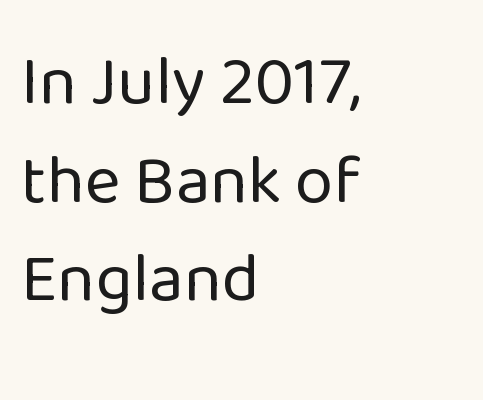
Q: Is the text bold? A: No.
Q: Is the text italic (slanted)? A: No, it is upright.
Q: Is the typeface a serif or a sans-serif typeface? A: Sans-serif.
Q: Is the text underlined? A: No.
Q: How is the paragraph aligned? A: Left-aligned.
Q: Is the spacing between letters normal or unusually wide? A: Normal.
Q: Is the spacing between lines tight, normal or loose? A: Normal.
Q: Width (condensed, normal, or wide)? A: Normal.
Q: Stroke contrast? A: Low.
Q: x-height? A: Medium.
Q: Monospaced? A: No.
